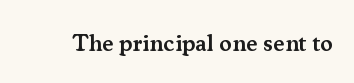
Quick note: underline off. Rendered with straight, roman letterforms. Each word holds together tightly as a unit, with standard inter-letter gaps. Slightly chunky letters — semibold, I'd say, not full bold.
